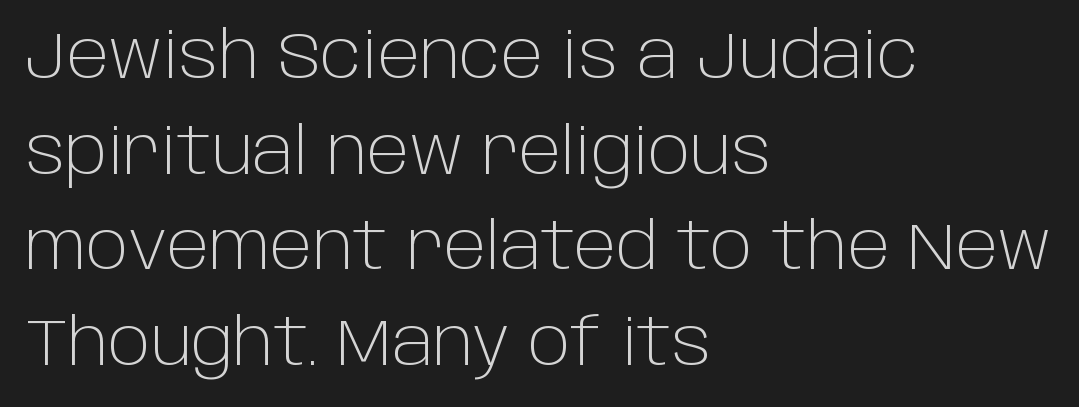
Q: Is the text bold? A: No.
Q: Is the text italic (slanted)? A: No, it is upright.
Q: Is the typeface a serif or a sans-serif typeface? A: Sans-serif.
Q: Is the text underlined? A: No.
Q: How is the paragraph aligned? A: Left-aligned.
Q: Is the spacing between letters normal or unusually wide? A: Normal.
Q: Is the spacing between lines tight, normal or loose? A: Normal.
Q: Width (condensed, normal, or wide)? A: Normal.
Q: Stroke contrast? A: Low.
Q: x-height? A: Large.
Q: Monospaced? A: No.
